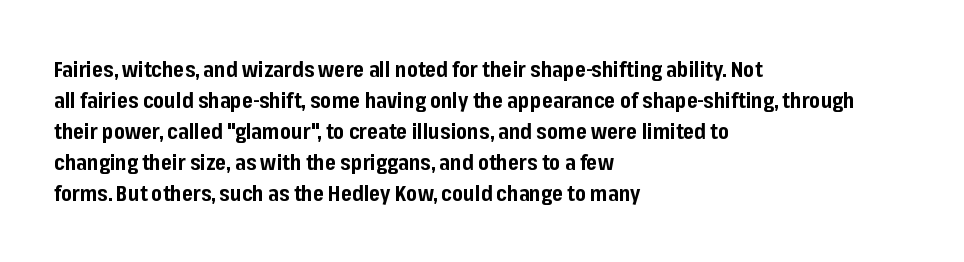
These lines keep a tight, regular rhythm from letter to letter. The typesetting leans heavy: a genuine bold. Line beginnings align vertically; line endings do not. If you drew a line through each stem, it would be perfectly vertical. Letters rest on an invisible, unmarked baseline.
